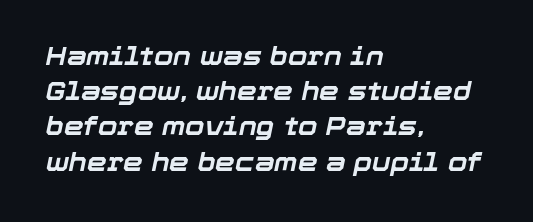
Short note: letters normally spaced. A dark, heavy texture on the line: the type is bold. Is there much room between lines? A standard amount, neither cramped nor airy. The whole block is typeset with a tilt. Caption: multi-line text, flush left, ragged right.
